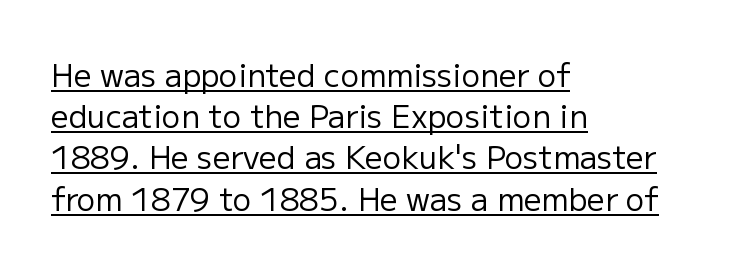
The image shows 31 px regular-weight sans-serif type, upright; set left-aligned, normal line spacing (1.33x), normal letter spacing, underlined; low stroke contrast and a medium x-height.
